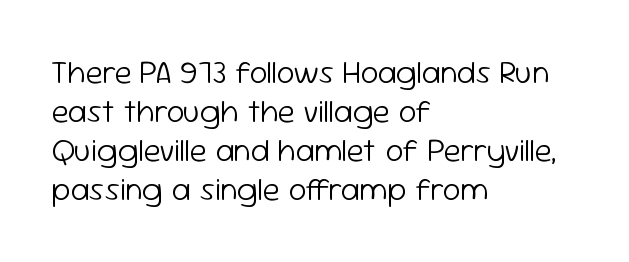
Descenders are the only things crossing below the line. Honestly, the letter spacing is just normal — you wouldn't notice it. The axis of the letterforms is exactly vertical. A light-to-regular cut is what we see here. Proportional: the letters do not fall into vertical columns.
